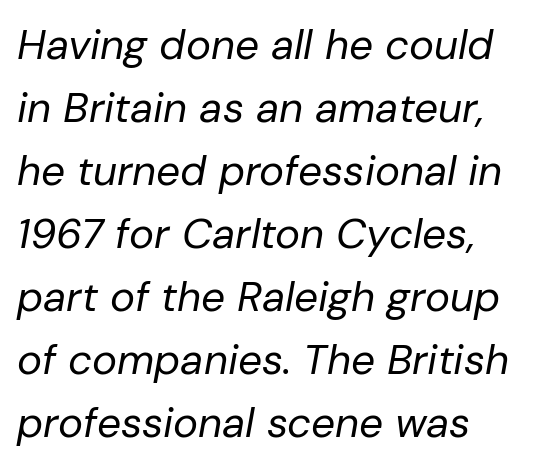
{"italic": "yes", "lean": "right", "slant_degrees": 10, "bold": "no", "weight": "regular", "width": "normal", "stroke_contrast": "low", "x_height": "medium", "monospaced": "no", "underline": "no", "line_spacing": "normal", "line_spacing_ratio": 1.5, "letter_spacing": "normal", "letter_spacing_em": 0.0, "glyph_px": 42}
